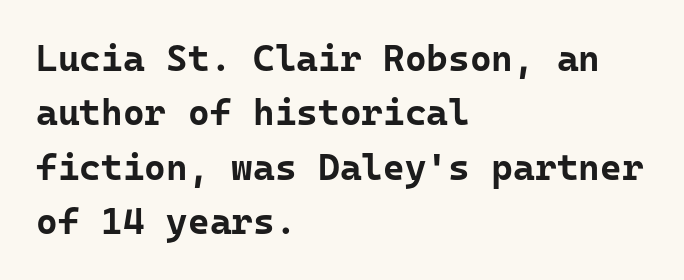
The image shows 37 px bold sans-serif type, upright, monospaced; set left-aligned, normal line spacing (1.47x), normal letter spacing, not underlined; low stroke contrast and a medium x-height.
